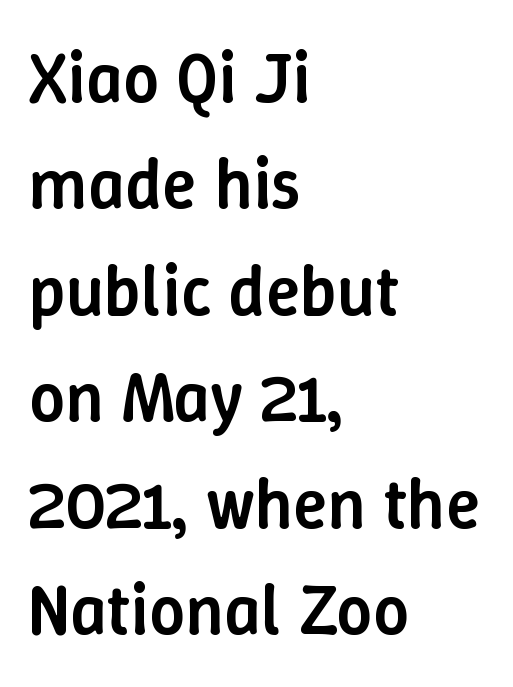
{"italic": "no", "bold": "semi", "weight": "semibold", "width": "normal", "stroke_contrast": "low", "x_height": "medium", "monospaced": "no", "underline": "no", "align": "left", "line_spacing": "normal", "line_spacing_ratio": 1.5, "letter_spacing": "normal", "letter_spacing_em": 0.0, "glyph_px": 71}
